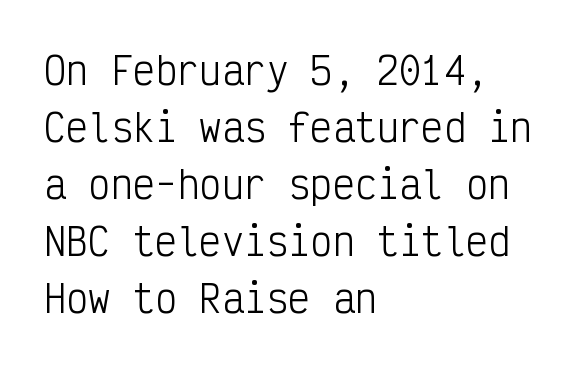
The image shows 37 px light, condensed sans-serif type, upright, monospaced; set left-aligned, normal line spacing (1.54x), normal letter spacing, not underlined; low stroke contrast and a medium x-height.
